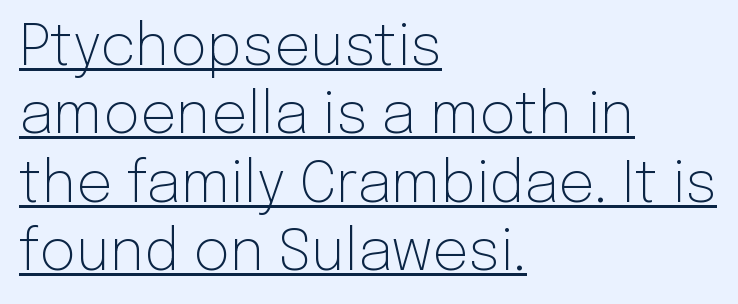
The typeface chosen for these lines omits serifs. This is the regular roman posture of the typeface. Proportional: the letters do not fall into vertical columns. Counters stay open thanks to moderate or lighter strokes.
